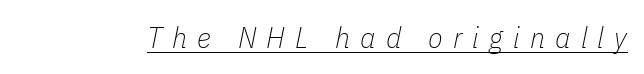
A typesetter would call this heavily tracked-out type. Style check: oblique. Proportional: the letters do not fall into vertical columns. Heft: none added — not bold. Descenders here cross a horizontal rule under the line.
